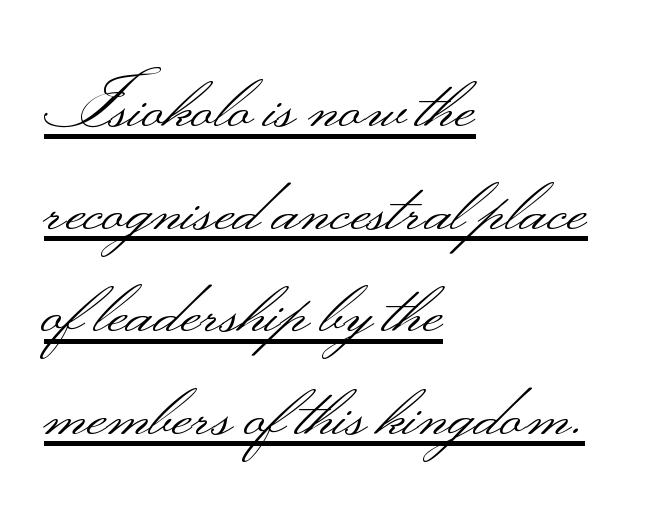
{"serif": "no", "bold": "no", "weight": "light", "width": "wide", "stroke_contrast": "medium", "monospaced": "no", "underline": "yes", "align": "left", "line_spacing": "normal", "line_spacing_ratio": 1.35, "letter_spacing": "normal", "letter_spacing_em": 0.0, "glyph_px": 76}
